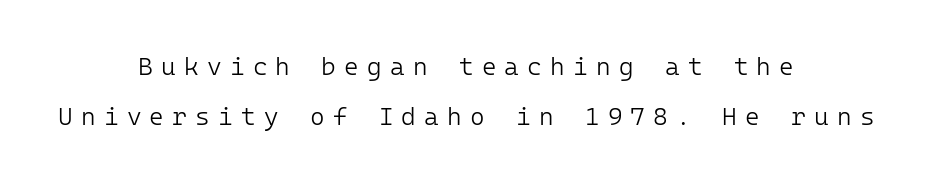
Q: Is the text bold? A: No.
Q: Is the text italic (slanted)? A: No, it is upright.
Q: Is the text underlined? A: No.
Q: How is the paragraph aligned? A: Centered.
Q: Is the spacing between letters normal or unusually wide? A: Unusually wide.
Q: Is the spacing between lines tight, normal or loose? A: Loose.
